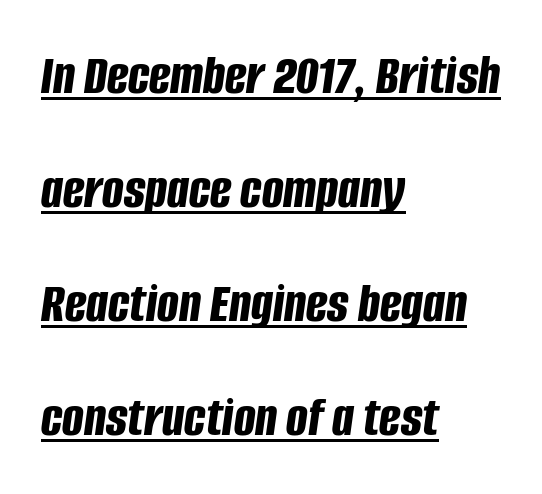
Q: Is the text bold? A: Yes.
Q: Is the text italic (slanted)? A: Yes, it leans right by about 8 degrees.
Q: Is the text underlined? A: Yes.
Q: How is the paragraph aligned? A: Left-aligned.
Q: Is the spacing between letters normal or unusually wide? A: Normal.
Q: Is the spacing between lines tight, normal or loose? A: Loose.
Q: Width (condensed, normal, or wide)? A: Condensed.
Q: Stroke contrast? A: Low.
Q: x-height? A: Large.
Q: Monospaced? A: No.
